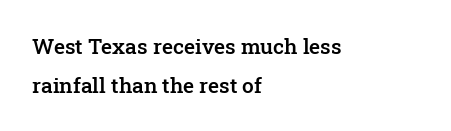
{"italic": "no", "bold": "semi", "underline": "no", "align": "left", "line_spacing_ratio": 1.84, "letter_spacing": "normal", "letter_spacing_em": 0.0, "glyph_px": 21}
